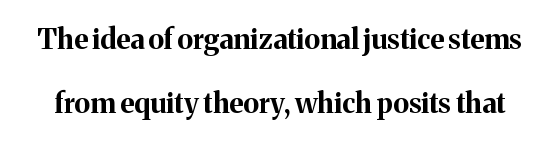
Q: Is the text bold? A: Yes.
Q: Is the text italic (slanted)? A: No, it is upright.
Q: Is the typeface a serif or a sans-serif typeface? A: Serif.
Q: Is the text underlined? A: No.
Q: Is the spacing between letters normal or unusually wide? A: Normal.
Q: Is the spacing between lines tight, normal or loose? A: Loose.
Q: Width (condensed, normal, or wide)? A: Normal.
Q: Stroke contrast? A: Medium.
Q: x-height? A: Medium.
Q: Monospaced? A: No.
